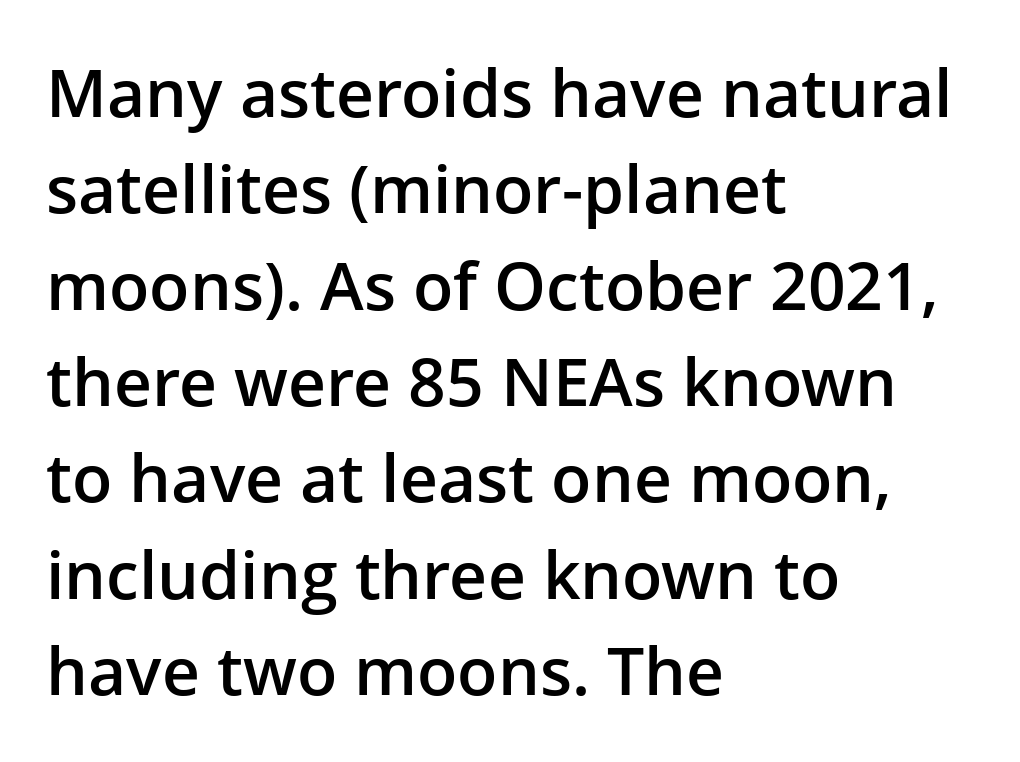
The image shows 66 px semibold sans-serif type, upright; set left-aligned, normal line spacing (1.46x), normal letter spacing, not underlined; low stroke contrast and a medium x-height.
